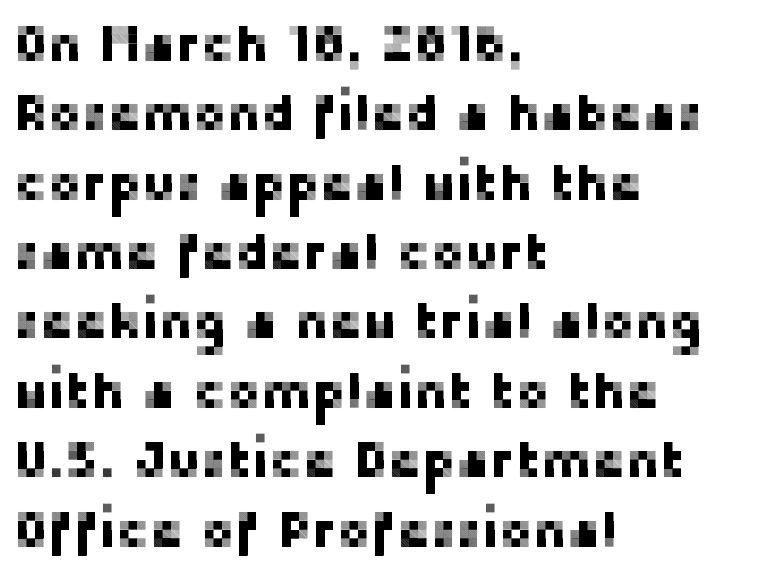
The image shows 51 px sans-serif type, upright; set left-aligned, normal line spacing (1.36x), normal letter spacing, not underlined; low stroke contrast and a medium x-height.
